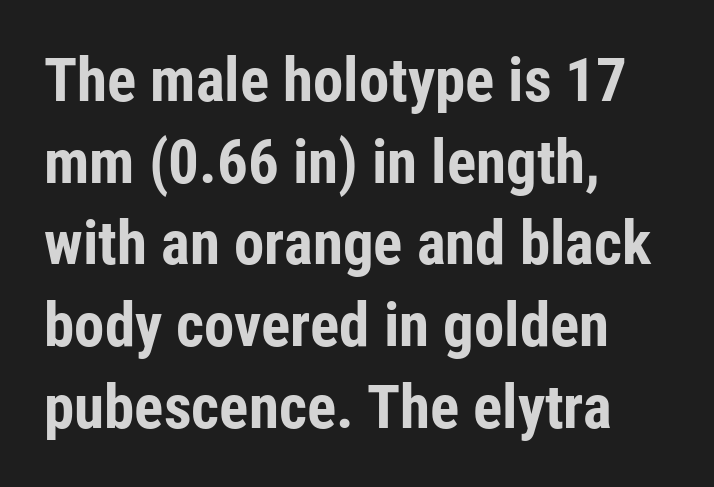
The image shows 61 px bold, condensed sans-serif type, upright; set left-aligned, normal line spacing (1.34x), normal letter spacing, not underlined; low stroke contrast and a medium x-height.
